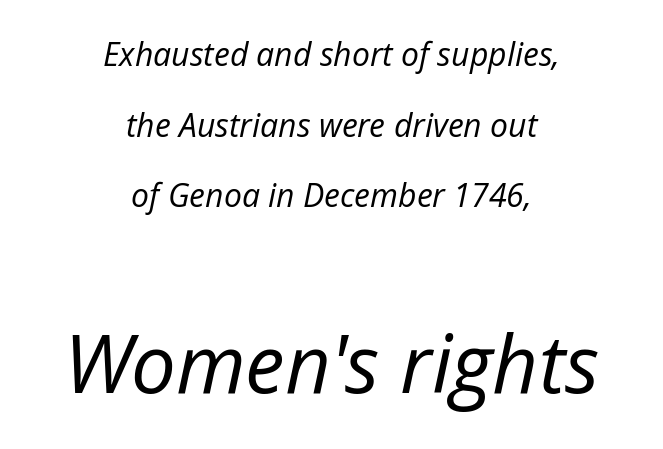
Q: Is the text bold? A: No.
Q: Is the text italic (slanted)? A: Yes, it leans right by about 12 degrees.
Q: Is the text underlined? A: No.
Q: How is the paragraph aligned? A: Centered.
Q: Is the spacing between letters normal or unusually wide? A: Normal.
Q: Is the spacing between lines tight, normal or loose? A: Loose.
Q: Which block of text is set in a larger size, the first (top) or the second (bottom)? A: The second (bottom) one.
Q: Width (condensed, normal, or wide)? A: Normal.
Q: Stroke contrast? A: Low.
Q: x-height? A: Medium.
Q: Monospaced? A: No.
